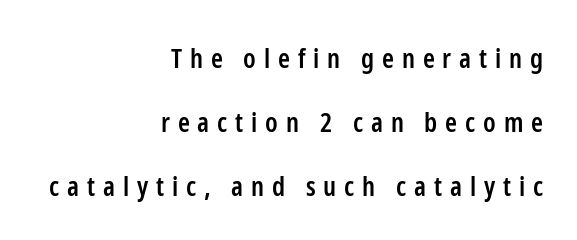
{"italic": "no", "bold": "semi", "underline": "no", "align": "right", "line_spacing": "loose", "line_spacing_ratio": 2.37, "letter_spacing": "wide", "letter_spacing_em": 0.29, "glyph_px": 27}
